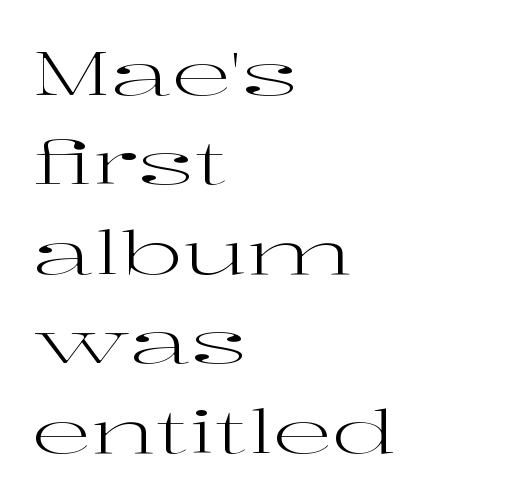
Q: Is the text bold? A: No.
Q: Is the text italic (slanted)? A: No, it is upright.
Q: Is the typeface a serif or a sans-serif typeface? A: Serif.
Q: Is the text underlined? A: No.
Q: How is the paragraph aligned? A: Left-aligned.
Q: Is the spacing between letters normal or unusually wide? A: Normal.
Q: Is the spacing between lines tight, normal or loose? A: Normal.
Q: Width (condensed, normal, or wide)? A: Wide.
Q: Stroke contrast? A: High.
Q: x-height? A: Medium.
Q: Monospaced? A: No.
